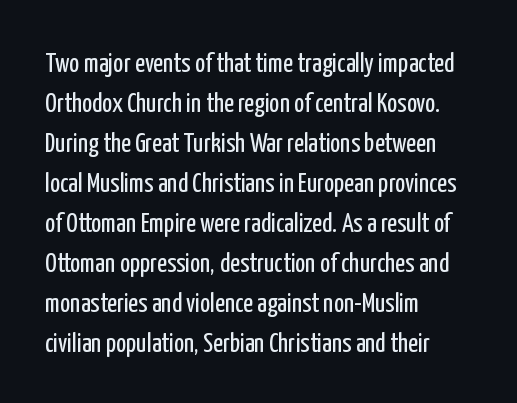
{"italic": "no", "bold": "no", "underline": "no", "align": "left", "line_spacing": "normal", "line_spacing_ratio": 1.48, "letter_spacing": "normal", "letter_spacing_em": 0.0, "glyph_px": 27}
